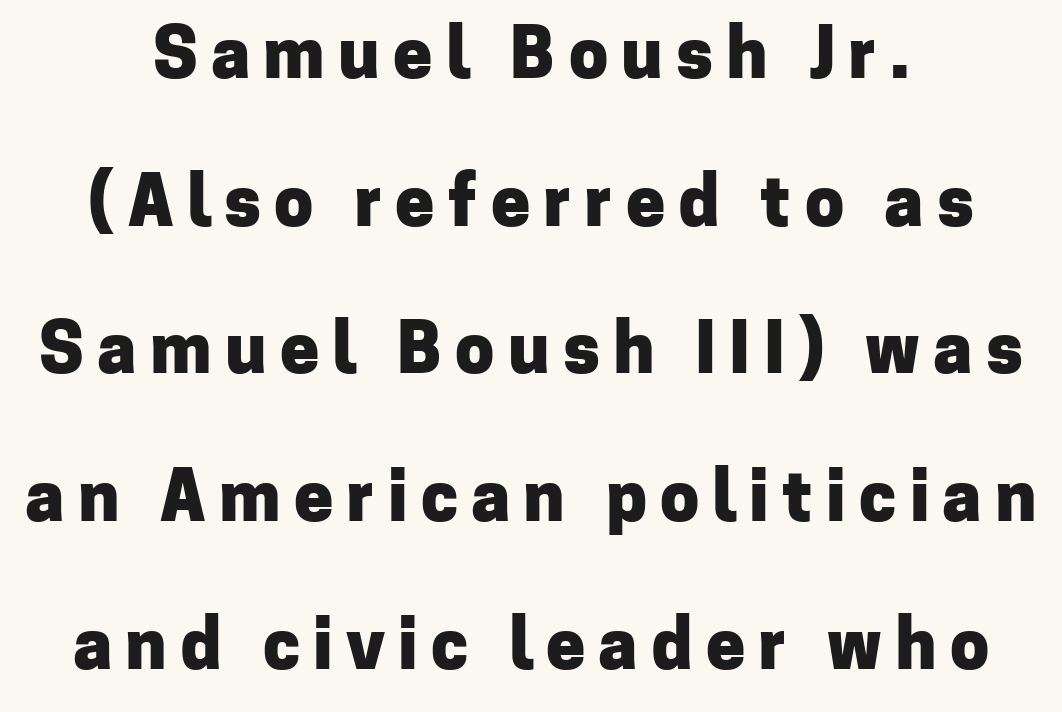
{"serif": "no", "italic": "no", "bold": "yes", "weight": "heavy", "width": "normal", "stroke_contrast": "low", "x_height": "medium", "monospaced": "no", "underline": "no", "align": "center", "line_spacing": "loose", "line_spacing_ratio": 2.11, "glyph_px": 70}
